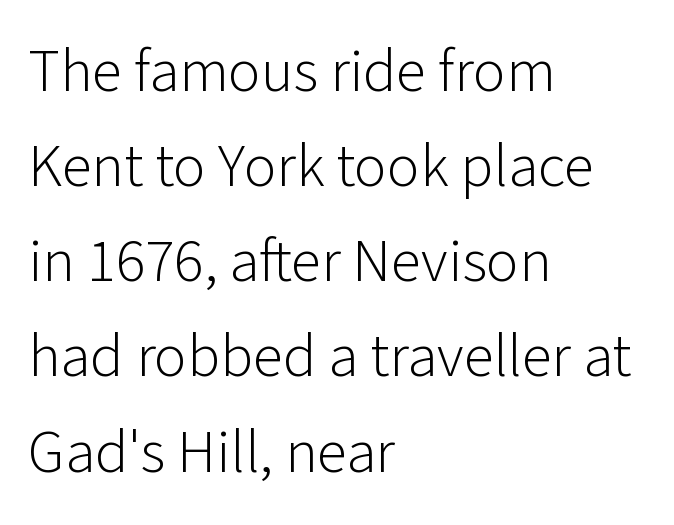
{"serif": "no", "italic": "no", "bold": "no", "weight": "light", "width": "normal", "stroke_contrast": "low", "x_height": "medium", "monospaced": "no", "underline": "no", "align": "left", "line_spacing": "normal", "line_spacing_ratio": 1.56, "letter_spacing": "normal", "letter_spacing_em": 0.0, "glyph_px": 61}
